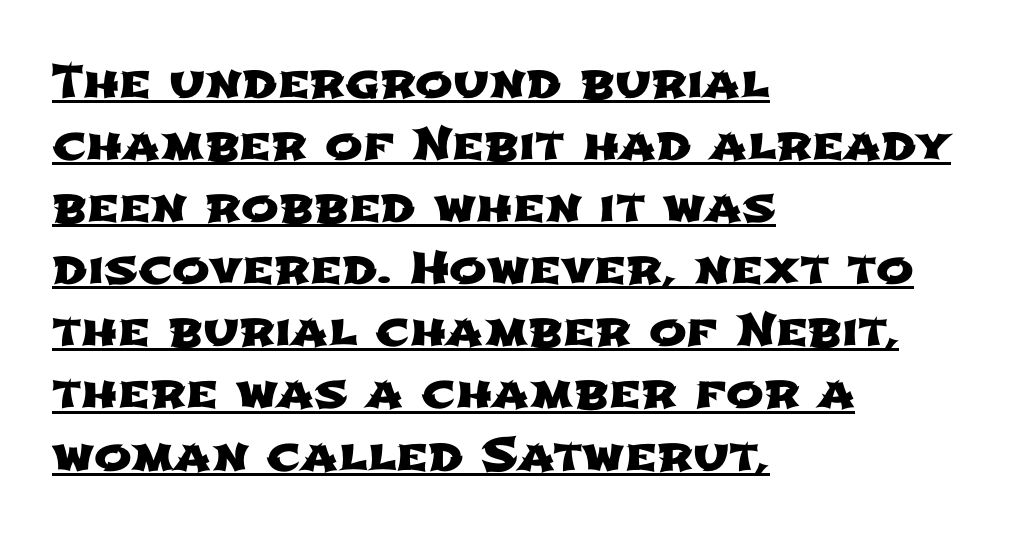
A baseline rule has been typeset under these characters. In terms of letterform style, serifs are entirely absent. The designer left line spacing at the default. Here the designer chose a conventional face with non-uniform glyph widths. Here the glyphs are tracked normally, forming tight word shapes.
